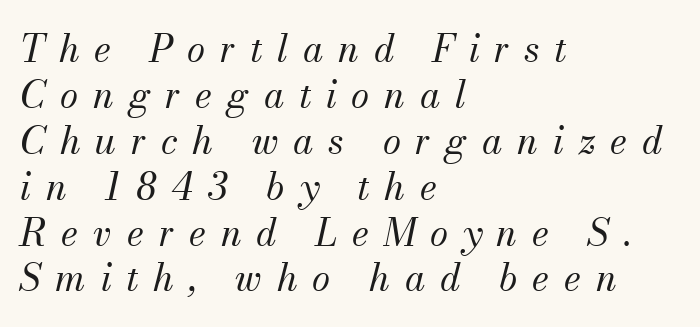
These lines are set flush left with a ragged right edge. Yep, that's italic — everything's leaning. The foot of each line stays bare and open. Character widths vary here, with narrow letters taking less room than wide ones. This rendering widens character spacing well past its baseline value. The strokes are not fattened; the text isn't bold.
